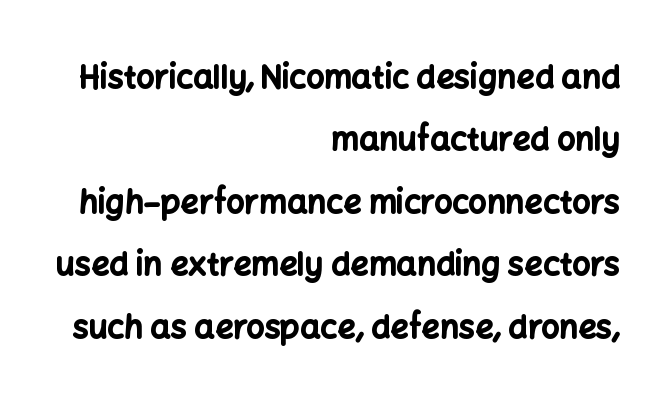
Nope, no serifs anywhere on these letters. The face used here is rendered with its standard letterfit. The letters stand upright; this is a roman face. Whoever set this chose breathing room over compactness in the vertical rhythm. Typeset ragged left — the right edge is the straight one.
